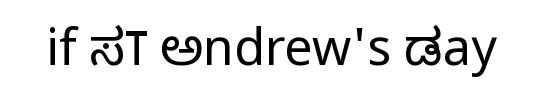
Q: Is the text bold? A: No.
Q: Is the text italic (slanted)? A: No, it is upright.
Q: Is the typeface a serif or a sans-serif typeface? A: Sans-serif.
Q: Is the text underlined? A: No.
Q: Is the spacing between letters normal or unusually wide? A: Normal.
Q: Width (condensed, normal, or wide)? A: Condensed.
Q: Stroke contrast? A: Low.
Q: x-height? A: Large.
Q: Monospaced? A: No.
